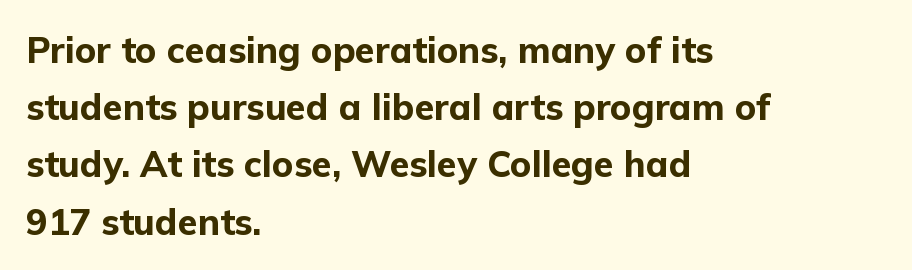
Q: Is the text bold? A: Yes.
Q: Is the text italic (slanted)? A: No, it is upright.
Q: Is the typeface a serif or a sans-serif typeface? A: Sans-serif.
Q: Is the text underlined? A: No.
Q: How is the paragraph aligned? A: Left-aligned.
Q: Is the spacing between letters normal or unusually wide? A: Normal.
Q: Is the spacing between lines tight, normal or loose? A: Normal.
Q: Width (condensed, normal, or wide)? A: Normal.
Q: Stroke contrast? A: Low.
Q: x-height? A: Medium.
Q: Monospaced? A: No.
